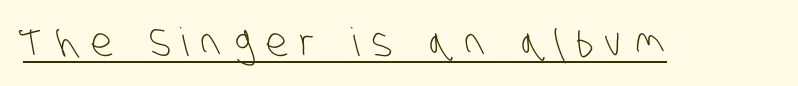
{"serif": "no", "bold": "no", "weight": "light", "width": "condensed", "stroke_contrast": "low", "x_height": "large", "monospaced": "no", "underline": "yes", "letter_spacing": "wide", "letter_spacing_em": 0.33, "glyph_px": 39}
